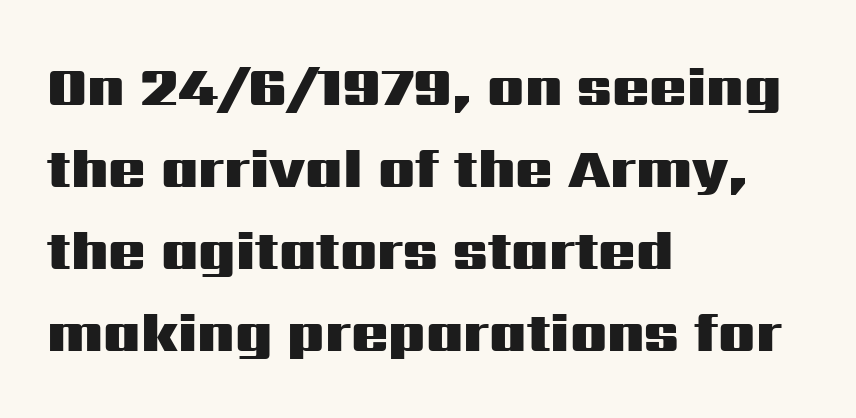
{"serif": "no", "italic": "no", "bold": "yes", "weight": "heavy", "width": "wide", "stroke_contrast": "medium", "x_height": "medium", "monospaced": "no", "underline": "no", "align": "left", "line_spacing": "normal", "line_spacing_ratio": 1.49, "letter_spacing": "normal", "letter_spacing_em": 0.0, "glyph_px": 55}
